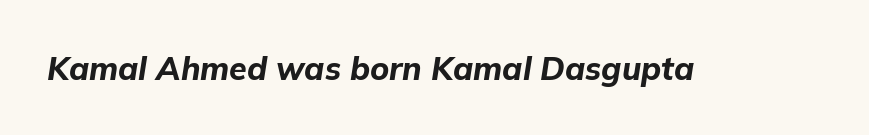
The letters are slanted; this is an italic face. No extra tracking has been applied to these lines. The baseline area is clear. As a designer I'd log this as weight 700, bold.
